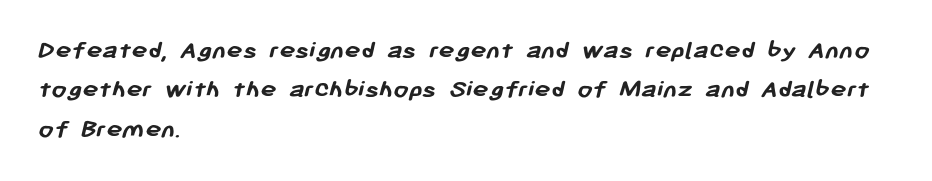
Q: Is the text bold? A: Yes.
Q: Is the text underlined? A: No.
Q: How is the paragraph aligned? A: Left-aligned.
Q: Is the spacing between letters normal or unusually wide? A: Normal.
Q: Is the spacing between lines tight, normal or loose? A: Normal.
